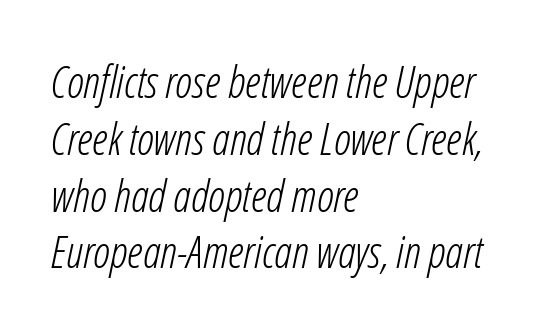
If you drew a ruler down the left edge, every line would touch it. Observe the ordinary spacing: letters are neighbours, not strangers. The font's italic variant was chosen for this text. Is the type heavy? It reads as light-to-regular instead.
